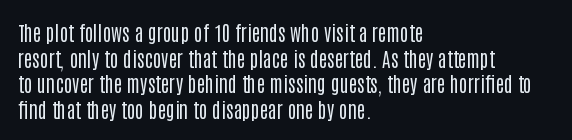
Q: Is the text bold? A: No.
Q: Is the text italic (slanted)? A: No, it is upright.
Q: Is the text underlined? A: No.
Q: How is the paragraph aligned? A: Left-aligned.
Q: Is the spacing between letters normal or unusually wide? A: Normal.
Q: Is the spacing between lines tight, normal or loose? A: Normal.
